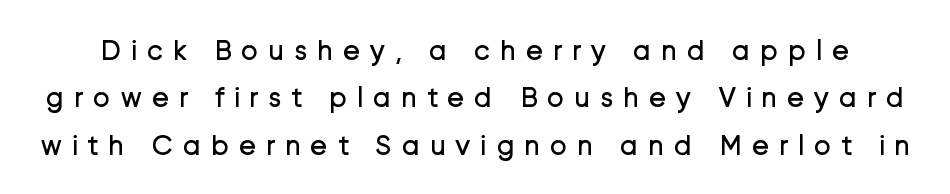
The image shows 29 px regular-weight sans-serif type, upright; set normal line spacing (1.63x), unusually wide letter spacing (+0.33 em), not underlined; low stroke contrast and a medium x-height.
